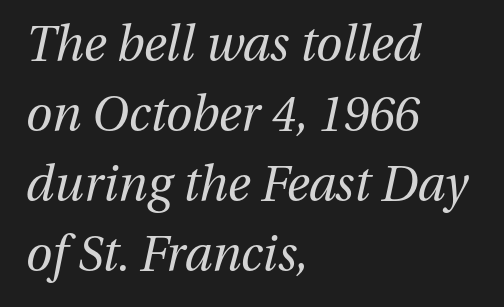
{"italic": "yes", "lean": "right", "slant_degrees": 13, "bold": "no", "weight": "regular", "width": "normal", "stroke_contrast": "medium", "x_height": "medium", "monospaced": "no", "underline": "no", "align": "left", "line_spacing": "normal", "line_spacing_ratio": 1.46, "letter_spacing": "normal", "letter_spacing_em": 0.0, "glyph_px": 48}
